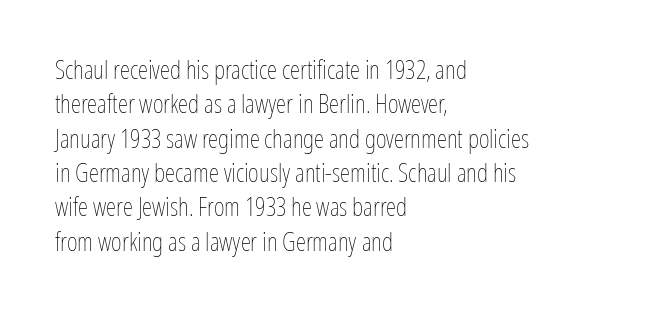
Leftover space on each line is placed entirely after the last word. Notice how the stems are strictly vertical — no italics here. The rendering uses a moderate line-height, typical for paragraphs. Underlining? Definitely not there. A light-to-regular cut is what we see here.
